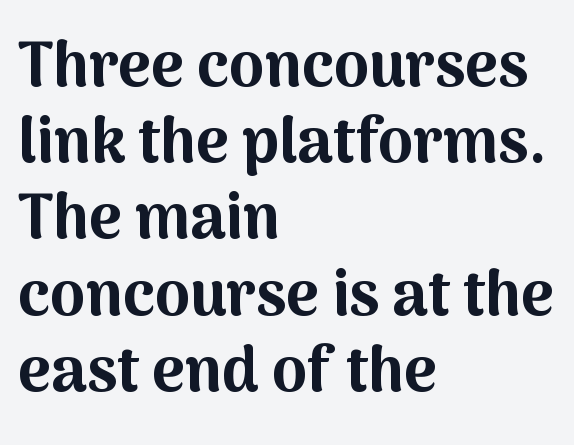
{"serif": "no", "italic": "no", "bold": "yes", "weight": "bold", "width": "normal", "stroke_contrast": "medium", "x_height": "medium", "monospaced": "no", "underline": "no", "align": "left", "line_spacing_ratio": 1.21, "letter_spacing": "normal", "letter_spacing_em": 0.0, "glyph_px": 63}
